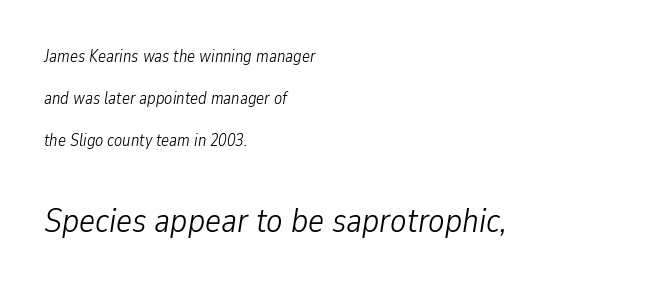
A classic flush-left, rag-right setting is used for this passage. Summary of vertical rhythm: relaxed, with wide interline spacing. The specimen reads as italic at a glance. Is the letter spacing exaggerated? No — it looks like the ordinary default. Quick note: underline off.
